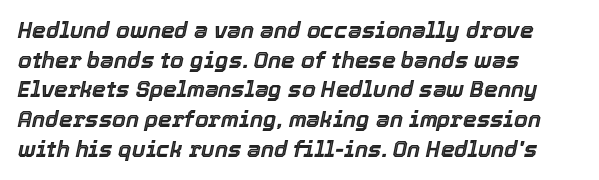
The image shows 22 px text type, italic (leaning right); set left-aligned, normal line spacing (1.35x), normal letter spacing, not underlined.
